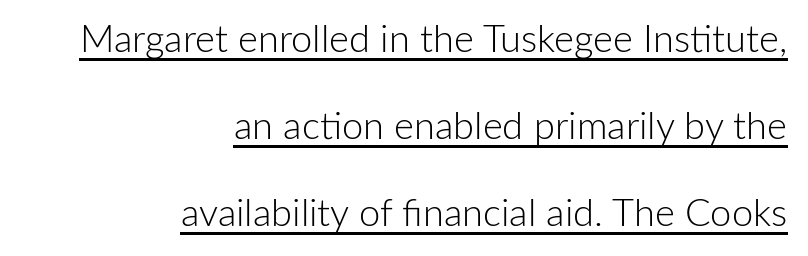
The image shows 38 px light sans-serif type, upright; set right-aligned, loose line spacing (2.29x), normal letter spacing, underlined; low stroke contrast and a medium x-height.
